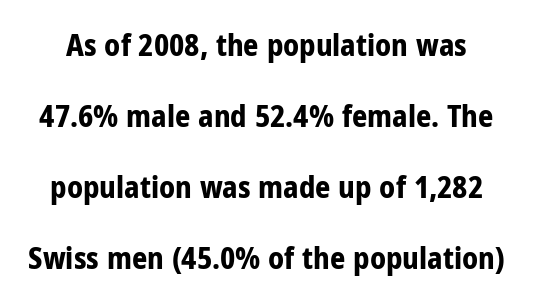
Q: Is the text bold? A: Yes.
Q: Is the text italic (slanted)? A: No, it is upright.
Q: Is the typeface a serif or a sans-serif typeface? A: Sans-serif.
Q: Is the text underlined? A: No.
Q: Is the spacing between letters normal or unusually wide? A: Normal.
Q: Is the spacing between lines tight, normal or loose? A: Loose.
Q: Width (condensed, normal, or wide)? A: Condensed.
Q: Stroke contrast? A: Low.
Q: x-height? A: Medium.
Q: Monospaced? A: No.
